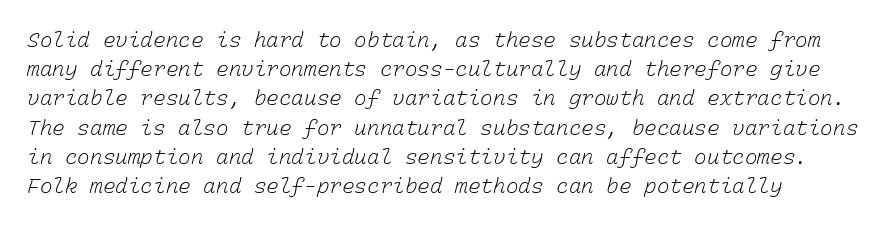
Q: Is the text bold? A: No.
Q: Is the text underlined? A: No.
Q: Is the spacing between letters normal or unusually wide? A: Normal.
Q: Is the spacing between lines tight, normal or loose? A: Normal.
